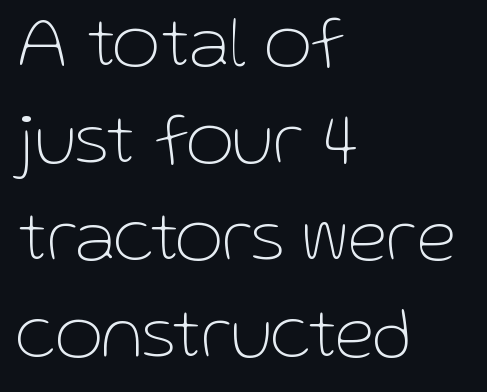
The image shows 73 px thin sans-serif type, upright; set left-aligned, normal line spacing (1.33x), normal letter spacing, not underlined; low stroke contrast and a medium x-height.
